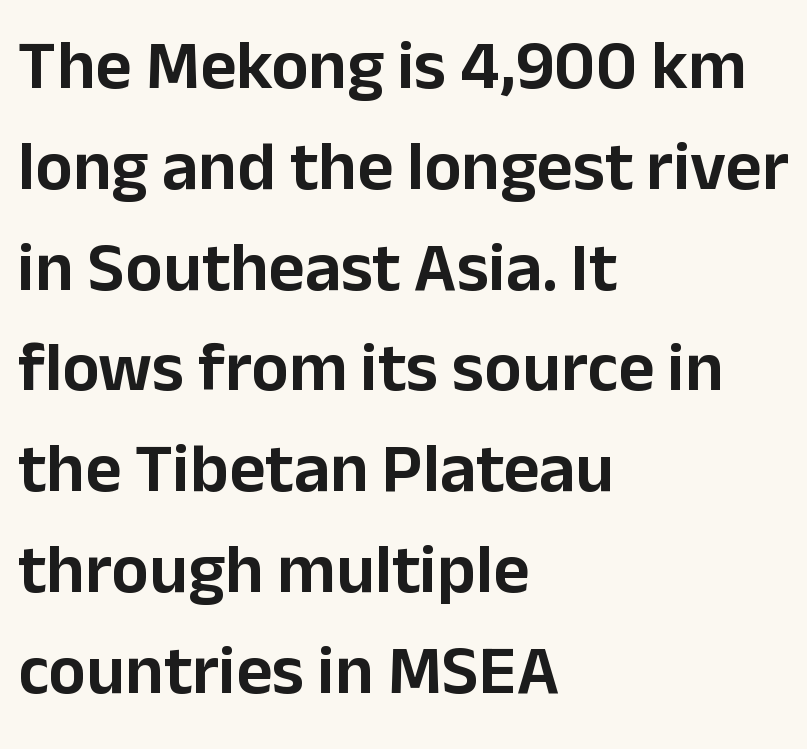
Glance below the letters and you will spot only blank space. Tracking here is standard; glyphs follow each other at the usual distance. Notice how descenders clear the ascenders below comfortably — that's standard leading. When letters stand straight like this, we call the style roman or upright. A typesetter would label this face a sans. This rendering uses left alignment, leaving the right contour irregular.
